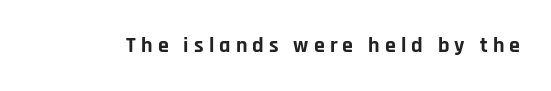
The image shows 22 px bold type, upright; set unusually wide letter spacing (+0.23 em), not underlined.
